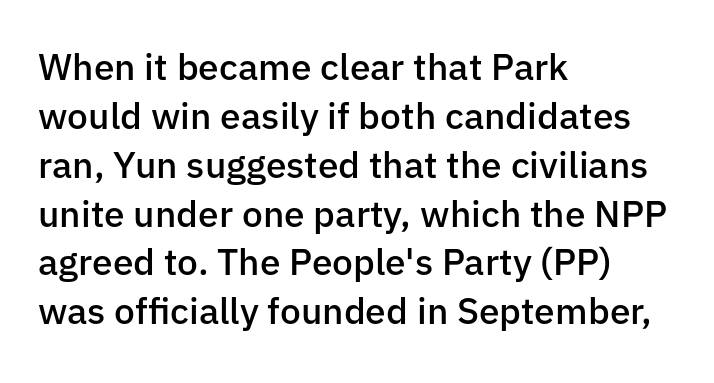
{"serif": "no", "italic": "no", "bold": "semi", "weight": "semibold", "width": "normal", "stroke_contrast": "low", "x_height": "medium", "monospaced": "no", "underline": "no", "align": "left", "line_spacing": "normal", "line_spacing_ratio": 1.32, "letter_spacing": "normal", "letter_spacing_em": 0.0, "glyph_px": 37}
